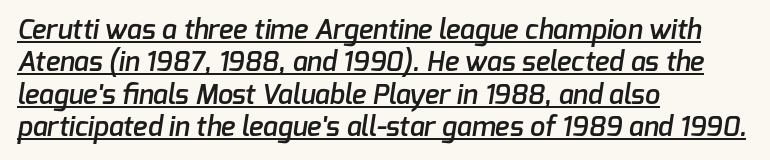
Q: Is the text bold? A: Semi-bold.
Q: Is the text underlined? A: Yes.
Q: How is the paragraph aligned? A: Left-aligned.
Q: Is the spacing between letters normal or unusually wide? A: Normal.
